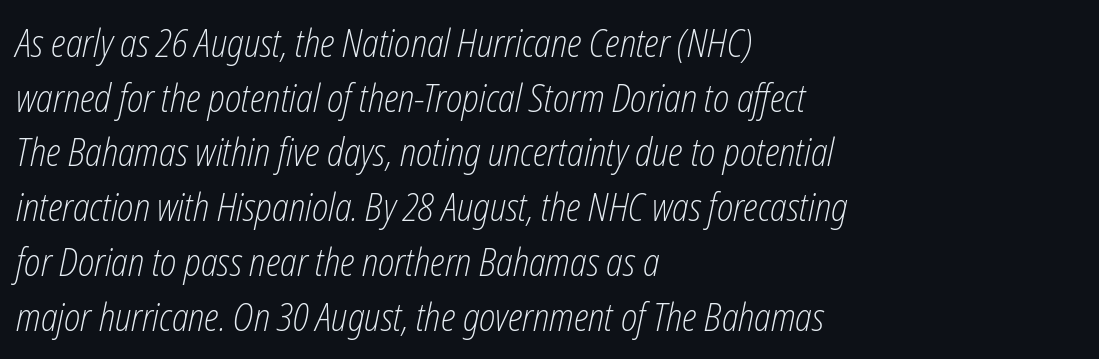
Whoever set this chose a conventional vertical rhythm. Spacing verdict: proportional, widths tailored to each character. The strokes carry an ordinary text weight at most. Caption: standard tracking, unaltered. The passage shown is not underscored anywhere.
